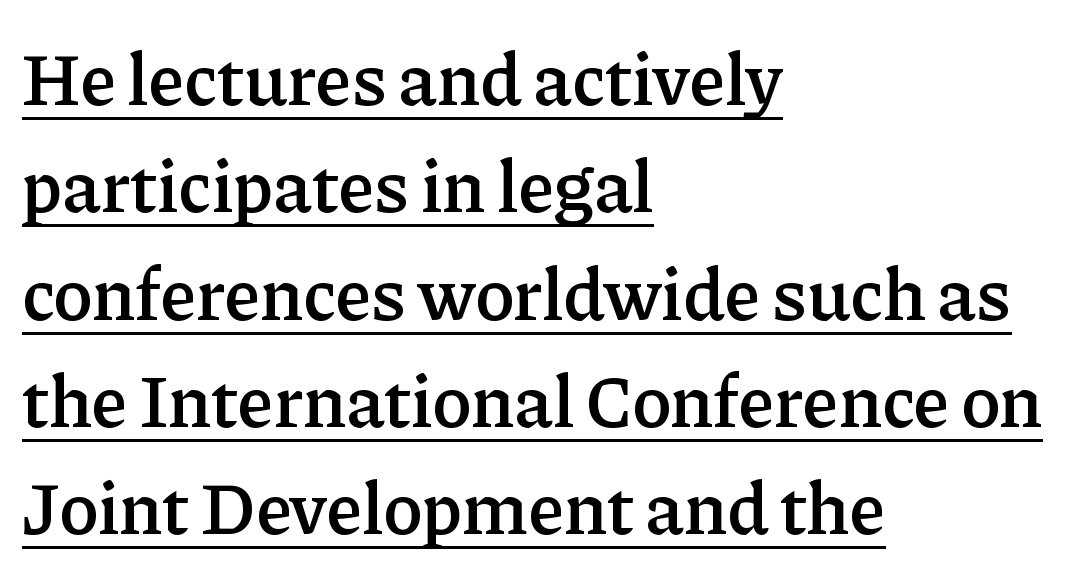
{"serif": "yes", "italic": "no", "bold": "semi", "weight": "semibold", "width": "normal", "stroke_contrast": "low", "x_height": "medium", "monospaced": "no", "underline": "yes", "align": "left", "line_spacing": "normal", "line_spacing_ratio": 1.45, "letter_spacing": "normal", "letter_spacing_em": 0.0, "glyph_px": 74}
